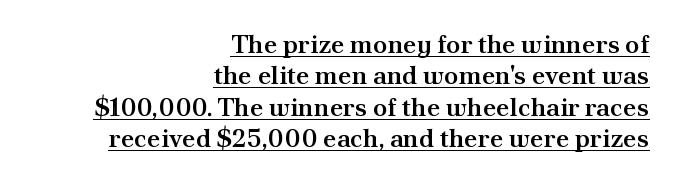
The image shows 26 px text type, upright; set right-aligned, line spacing 1.21x, normal letter spacing, underlined.
